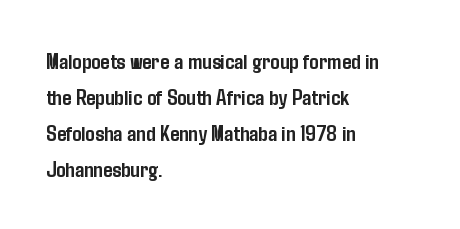
Notice how descenders clear the ascenders below comfortably — that's standard leading. The sample has been set heavy, in full bold. Italic? Not at all — the glyphs are vertical. A bare baseline throughout the passage. The rag falls on the right side of this text block. Inter-character spacing is left at the font's built-in metrics.
